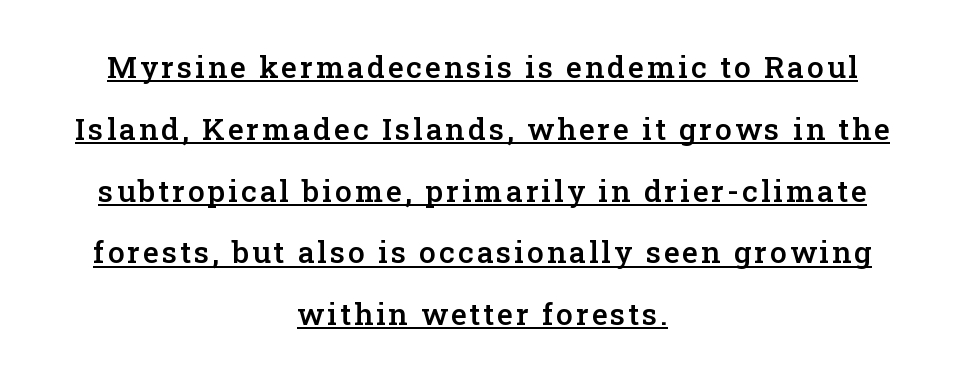
The image shows 30 px semibold serif type, upright; set centered, loose line spacing (2.06x), underlined; low stroke contrast and a medium x-height.
